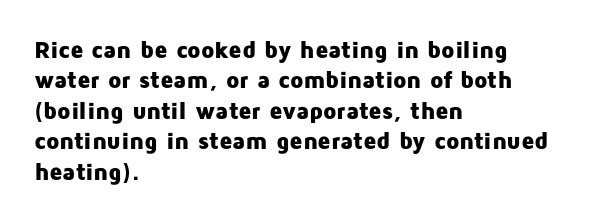
Q: Is the text bold? A: Yes.
Q: Is the text italic (slanted)? A: No, it is upright.
Q: Is the text underlined? A: No.
Q: How is the paragraph aligned? A: Left-aligned.
Q: Is the spacing between letters normal or unusually wide? A: Normal.
Q: Is the spacing between lines tight, normal or loose? A: Normal.
